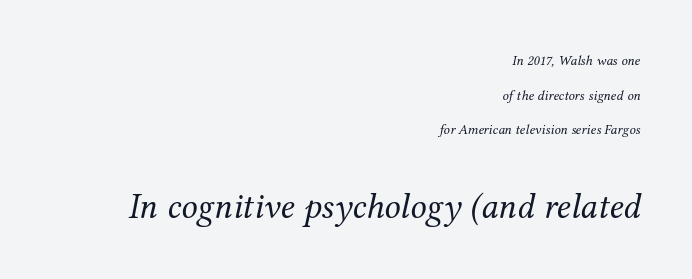
Q: Is the text bold? A: No.
Q: Is the text italic (slanted)? A: Yes, it leans right by about 12 degrees.
Q: Is the typeface a serif or a sans-serif typeface? A: Serif.
Q: Is the text underlined? A: No.
Q: How is the paragraph aligned? A: Right-aligned.
Q: Is the spacing between letters normal or unusually wide? A: Normal.
Q: Is the spacing between lines tight, normal or loose? A: Loose.
Q: Which block of text is set in a larger size, the first (top) or the second (bottom)? A: The second (bottom) one.
Q: Width (condensed, normal, or wide)? A: Normal.
Q: Stroke contrast? A: Medium.
Q: x-height? A: Medium.
Q: Monospaced? A: No.
